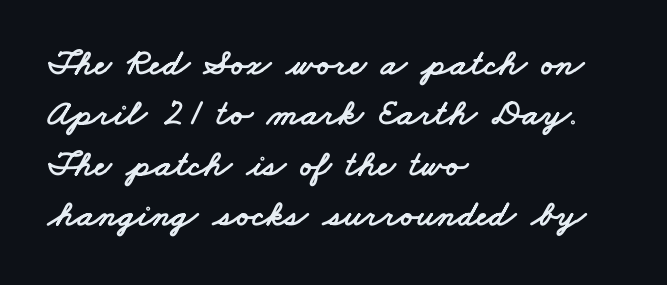
Look at the bottom of the vertical strokes: they stop flat, with no serifs. Reading down the column, the eye jumps a familiar distance to each next line. The area under the type is left untouched. Reading down the block, your eye returns to a fixed left position each line.
